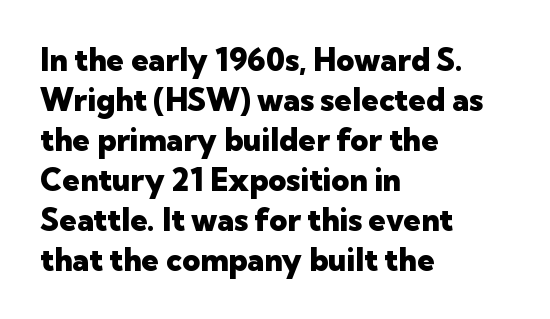
{"serif": "no", "italic": "no", "bold": "yes", "weight": "heavy", "width": "normal", "stroke_contrast": "low", "x_height": "medium", "monospaced": "no", "underline": "no", "align": "left", "line_spacing": "normal", "line_spacing_ratio": 1.29, "letter_spacing": "normal", "letter_spacing_em": 0.0, "glyph_px": 31}
